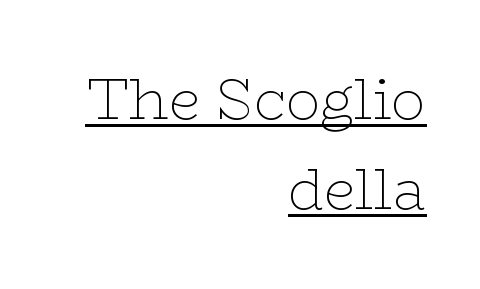
The image shows 57 px thin, wide serif type, upright; set right-aligned, normal line spacing (1.58x), normal letter spacing, underlined; low stroke contrast and a medium x-height.
